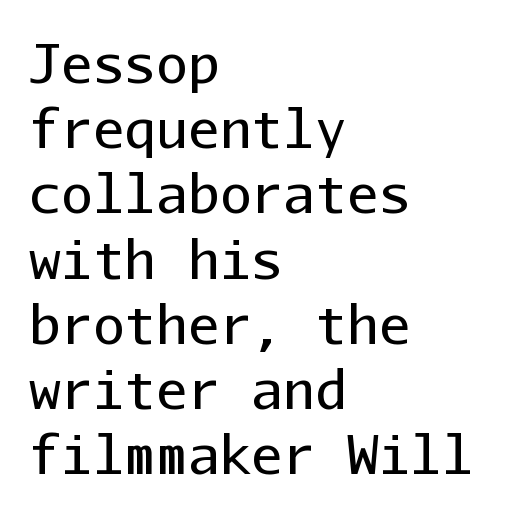
The image shows 53 px regular-weight sans-serif type, upright, monospaced; set left-aligned, line spacing 1.23x, normal letter spacing, not underlined; low stroke contrast and a medium x-height.
